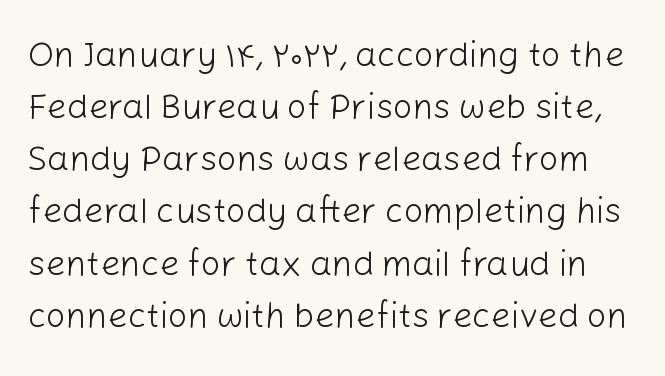
Q: Is the text bold? A: No.
Q: Is the text italic (slanted)? A: No, it is upright.
Q: Is the typeface a serif or a sans-serif typeface? A: Sans-serif.
Q: Is the text underlined? A: No.
Q: Is the spacing between letters normal or unusually wide? A: Normal.
Q: Is the spacing between lines tight, normal or loose? A: Normal.
Q: Width (condensed, normal, or wide)? A: Normal.
Q: Stroke contrast? A: Low.
Q: x-height? A: Medium.
Q: Monospaced? A: No.
